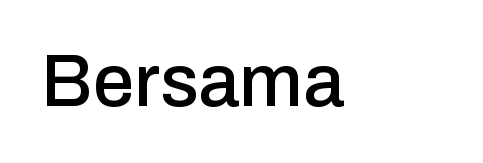
{"serif": "no", "italic": "no", "width": "normal", "stroke_contrast": "low", "x_height": "medium", "monospaced": "no", "underline": "no", "letter_spacing": "normal", "letter_spacing_em": 0.0, "glyph_px": 74}
